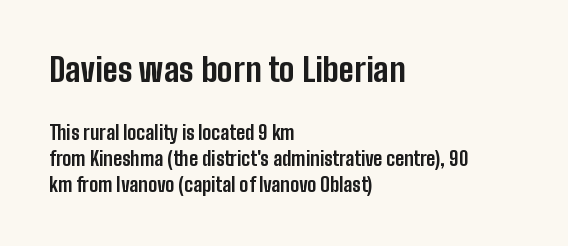
Q: Is the text bold? A: Yes.
Q: Is the text italic (slanted)? A: No, it is upright.
Q: Is the typeface a serif or a sans-serif typeface? A: Sans-serif.
Q: Is the text underlined? A: No.
Q: How is the paragraph aligned? A: Left-aligned.
Q: Is the spacing between letters normal or unusually wide? A: Normal.
Q: Is the spacing between lines tight, normal or loose? A: Normal.
Q: Which block of text is set in a larger size, the first (top) or the second (bottom)? A: The first (top) one.
Q: Width (condensed, normal, or wide)? A: Condensed.
Q: Stroke contrast? A: Low.
Q: x-height? A: Medium.
Q: Monospaced? A: No.
